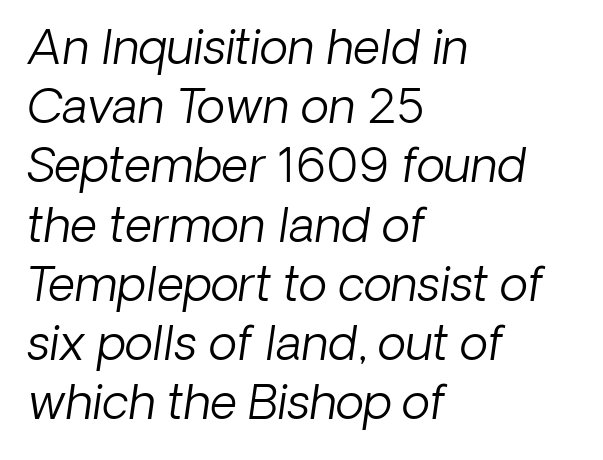
Q: Is the text bold? A: No.
Q: Is the text italic (slanted)? A: Yes, it leans right by about 8 degrees.
Q: Is the text underlined? A: No.
Q: How is the paragraph aligned? A: Left-aligned.
Q: Is the spacing between letters normal or unusually wide? A: Normal.
Q: Is the spacing between lines tight, normal or loose? A: Normal.
Q: Width (condensed, normal, or wide)? A: Normal.
Q: Stroke contrast? A: Low.
Q: x-height? A: Medium.
Q: Monospaced? A: No.
